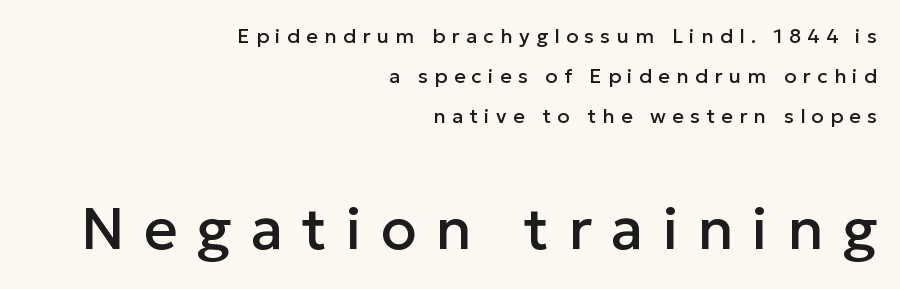
Vertical spacing — loose. The designer went with a sans here, leaving each stem footless. Tracking value appears strongly positive — letters spread wide. If you squint, the bottom block still reads clearly — it's the larger of the two. The lines in this sample share a right terminus and differ only in where they begin.
